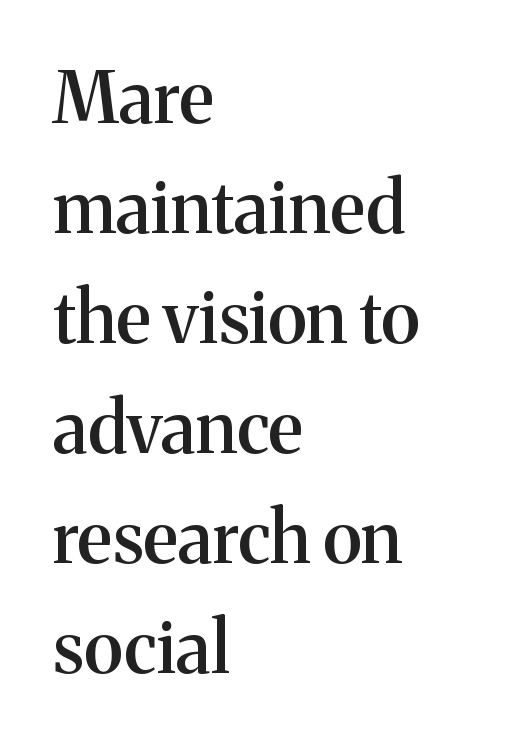
The image shows 71 px semibold serif type, upright; set left-aligned, normal line spacing (1.55x), normal letter spacing, not underlined; medium stroke contrast and a medium x-height.
